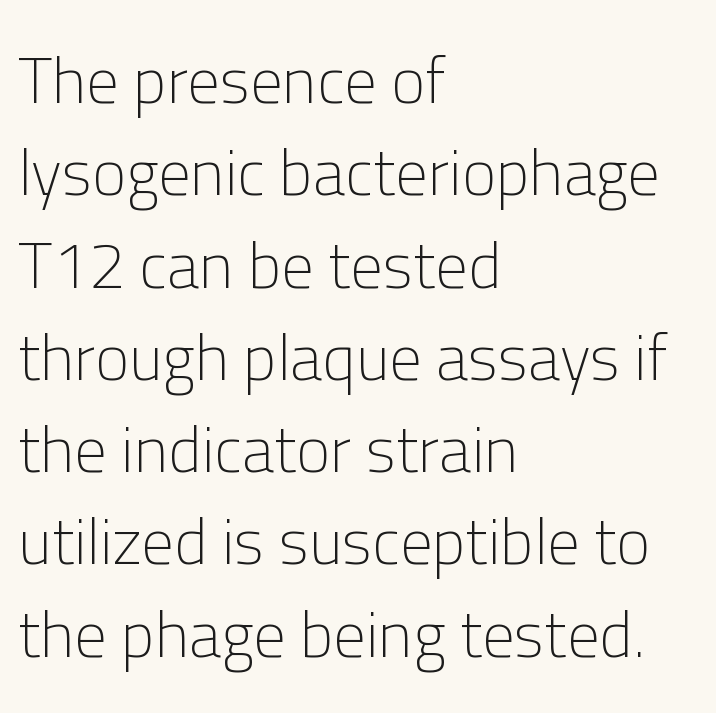
Q: Is the text bold? A: No.
Q: Is the text italic (slanted)? A: No, it is upright.
Q: Is the typeface a serif or a sans-serif typeface? A: Sans-serif.
Q: Is the text underlined? A: No.
Q: How is the paragraph aligned? A: Left-aligned.
Q: Is the spacing between letters normal or unusually wide? A: Normal.
Q: Is the spacing between lines tight, normal or loose? A: Normal.
Q: Width (condensed, normal, or wide)? A: Normal.
Q: Stroke contrast? A: Low.
Q: x-height? A: Medium.
Q: Monospaced? A: No.
